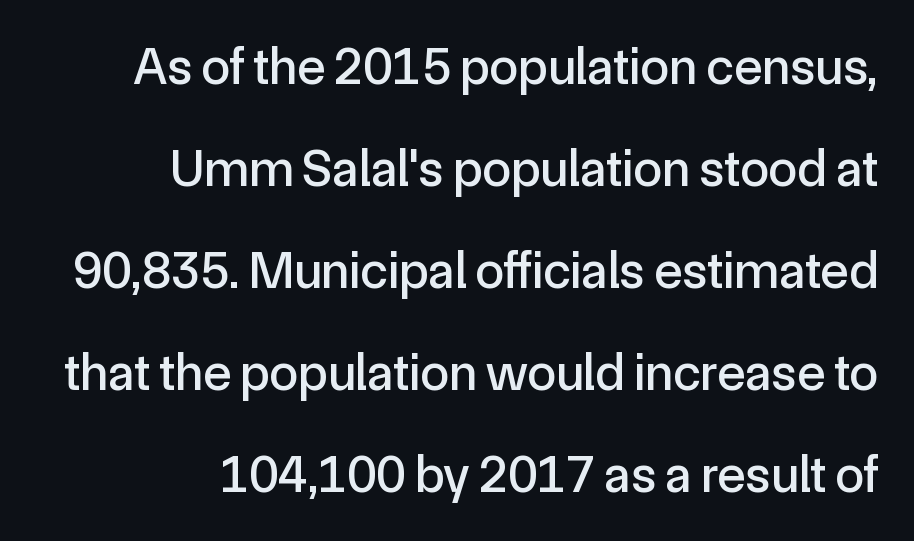
{"serif": "no", "italic": "no", "width": "normal", "x_height": "medium", "monospaced": "no", "underline": "no", "align": "right", "line_spacing": "loose", "line_spacing_ratio": 1.96, "letter_spacing": "normal", "letter_spacing_em": 0.0, "glyph_px": 52}
